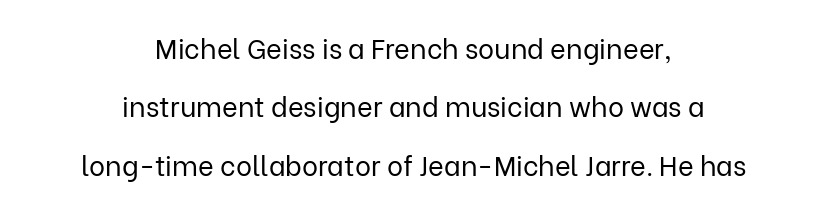
The image shows 27 px text type, upright; set centered, loose line spacing (2.16x), normal letter spacing, not underlined.
